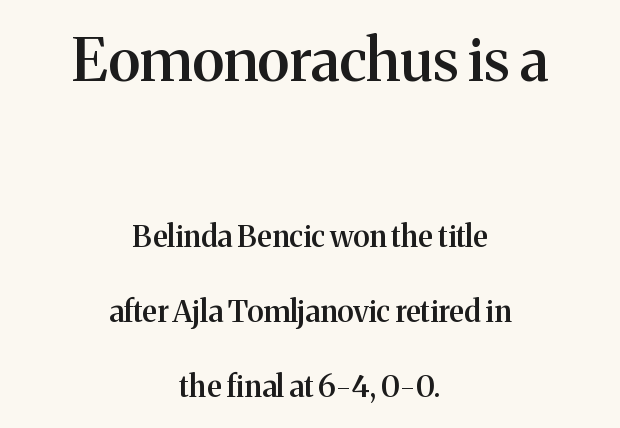
The image shows 59 px semibold serif type, upright; set centered, loose line spacing (2.5x), normal letter spacing, not underlined; the first (top) block is 1.97x larger; medium stroke contrast and a medium x-height.
